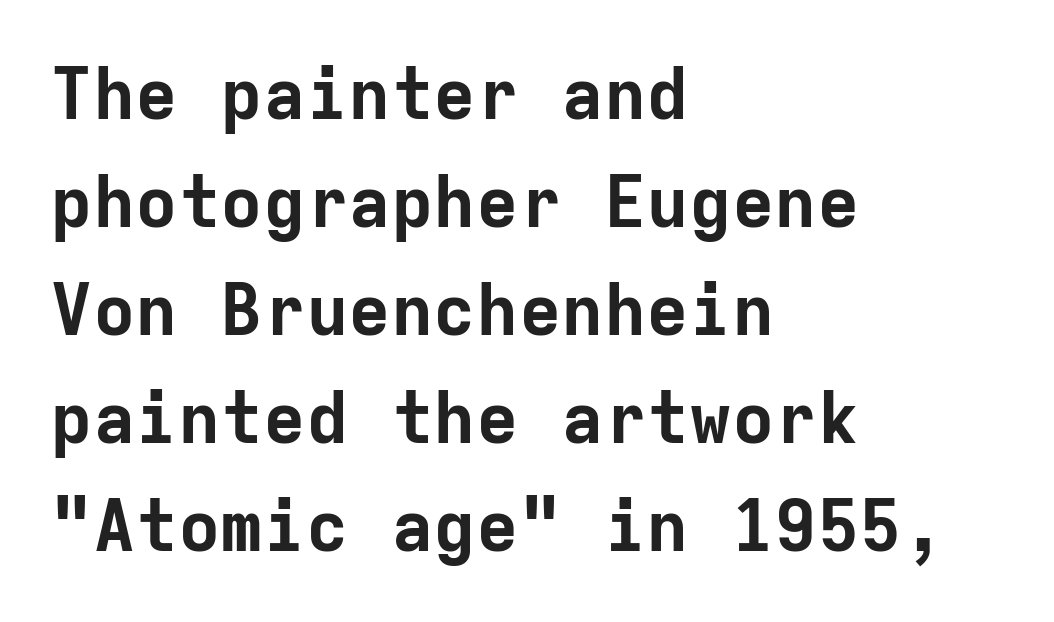
Students, this is bold: see how much ink each stroke carries. In terms of posture, this sample is upright. Glyph-to-glyph distance matches everyday printed text. The typesetter chose a ragged-right arrangement here. The rendering uses typewriter-style spacing with identical character cells. The lines sit at an ordinary, default distance from one another.
